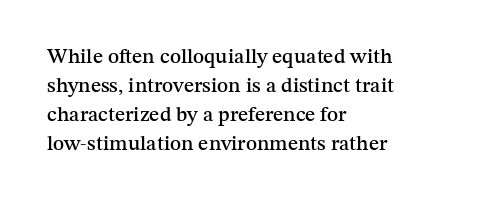
The image shows 21 px text type, upright; set left-aligned, normal line spacing (1.38x), normal letter spacing, not underlined.
